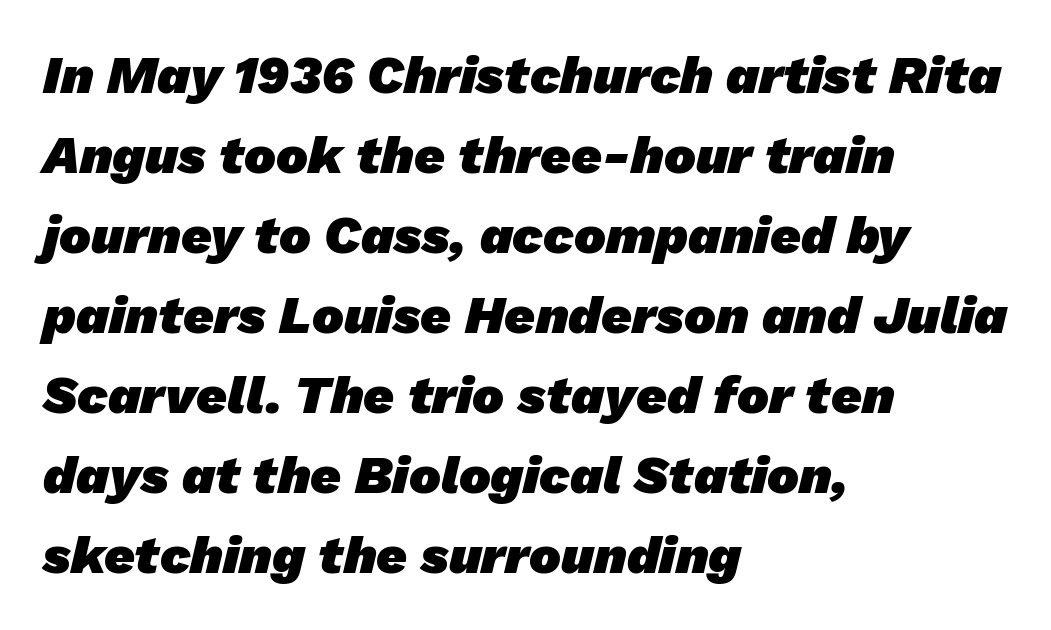
{"serif": "no", "bold": "yes", "weight": "heavy", "width": "normal", "stroke_contrast": "low", "x_height": "medium", "monospaced": "no", "underline": "no", "align": "left", "line_spacing": "normal", "line_spacing_ratio": 1.51, "letter_spacing": "normal", "letter_spacing_em": 0.0, "glyph_px": 53}
